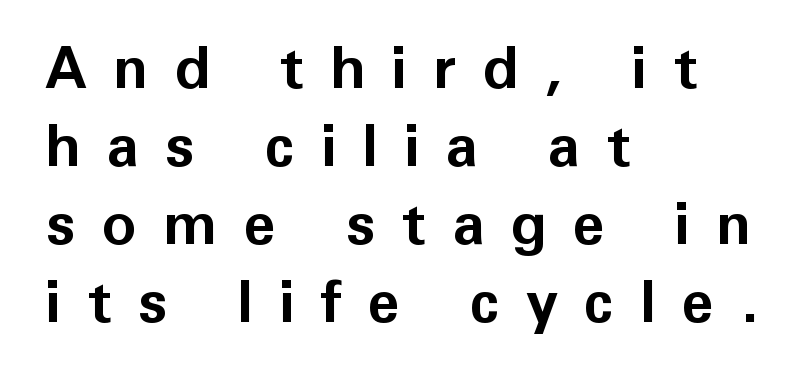
Q: Is the text bold? A: Yes.
Q: Is the text italic (slanted)? A: No, it is upright.
Q: Is the typeface a serif or a sans-serif typeface? A: Sans-serif.
Q: Is the text underlined? A: No.
Q: How is the paragraph aligned? A: Left-aligned.
Q: Is the spacing between letters normal or unusually wide? A: Unusually wide.
Q: Is the spacing between lines tight, normal or loose? A: Normal.
Q: Width (condensed, normal, or wide)? A: Normal.
Q: Stroke contrast? A: Low.
Q: x-height? A: Medium.
Q: Monospaced? A: No.
